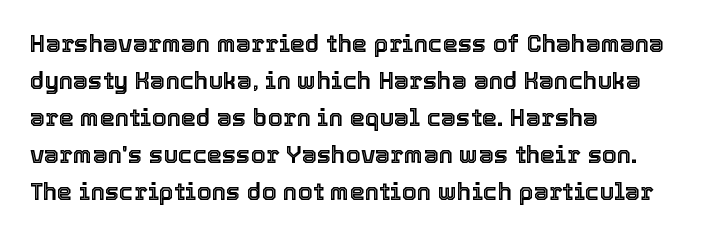
{"italic": "no", "underline": "no", "align": "left", "line_spacing": "normal", "line_spacing_ratio": 1.54, "letter_spacing": "normal", "letter_spacing_em": 0.0, "glyph_px": 24}
